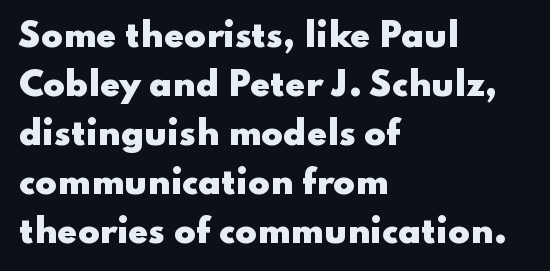
The image shows 32 px heavy, wide sans-serif type, upright; set left-aligned, normal line spacing (1.53x), normal letter spacing, not underlined; low stroke contrast and a small x-height.
